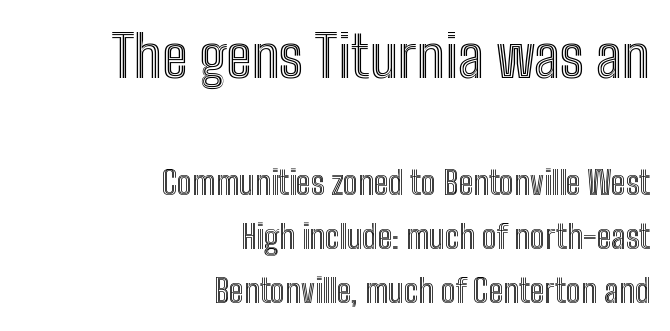
Q: Is the text italic (slanted)? A: No, it is upright.
Q: Is the text underlined? A: No.
Q: How is the paragraph aligned? A: Right-aligned.
Q: Is the spacing between letters normal or unusually wide? A: Normal.
Q: Is the spacing between lines tight, normal or loose? A: Normal.
Q: Which block of text is set in a larger size, the first (top) or the second (bottom)? A: The first (top) one.
Q: Width (condensed, normal, or wide)? A: Condensed.
Q: x-height? A: Medium.
Q: Monospaced? A: No.
